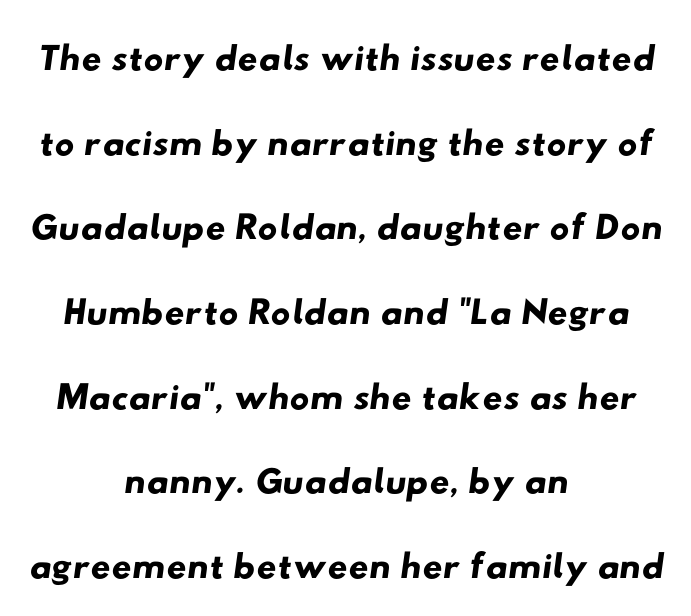
Q: Is the typeface a serif or a sans-serif typeface? A: Sans-serif.
Q: Is the text underlined? A: No.
Q: How is the paragraph aligned? A: Centered.
Q: Is the spacing between letters normal or unusually wide? A: Normal.
Q: Is the spacing between lines tight, normal or loose? A: Normal.
Q: Width (condensed, normal, or wide)? A: Wide.
Q: Stroke contrast? A: Low.
Q: x-height? A: Small.
Q: Monospaced? A: No.
